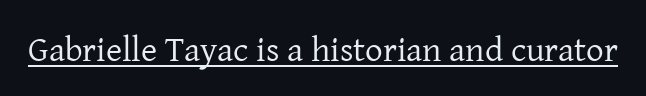
Q: Is the text bold? A: No.
Q: Is the text italic (slanted)? A: No, it is upright.
Q: Is the typeface a serif or a sans-serif typeface? A: Serif.
Q: Is the text underlined? A: Yes.
Q: Is the spacing between letters normal or unusually wide? A: Normal.
Q: Width (condensed, normal, or wide)? A: Normal.
Q: Stroke contrast? A: Low.
Q: x-height? A: Medium.
Q: Monospaced? A: No.
